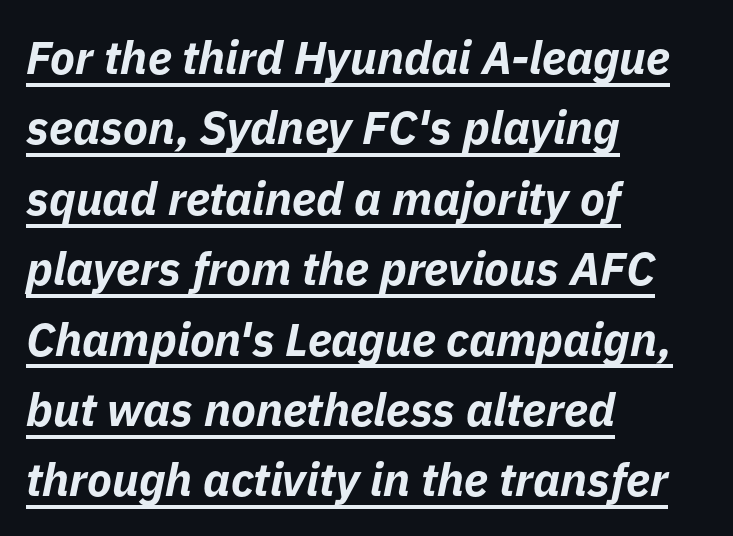
{"italic": "yes", "lean": "right", "slant_degrees": 11, "bold": "yes", "weight": "bold", "width": "normal", "stroke_contrast": "low", "x_height": "medium", "monospaced": "no", "underline": "yes", "align": "left", "line_spacing": "normal", "line_spacing_ratio": 1.53, "letter_spacing": "normal", "letter_spacing_em": 0.0, "glyph_px": 46}
